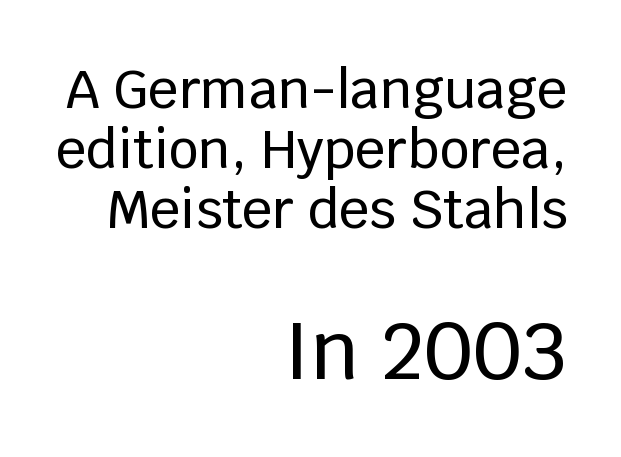
Q: Is the text italic (slanted)? A: No, it is upright.
Q: Is the typeface a serif or a sans-serif typeface? A: Sans-serif.
Q: Is the text underlined? A: No.
Q: How is the paragraph aligned? A: Right-aligned.
Q: Is the spacing between letters normal or unusually wide? A: Normal.
Q: Is the spacing between lines tight, normal or loose? A: Tight.
Q: Which block of text is set in a larger size, the first (top) or the second (bottom)? A: The second (bottom) one.
Q: Width (condensed, normal, or wide)? A: Normal.
Q: Stroke contrast? A: Low.
Q: x-height? A: Large.
Q: Monospaced? A: No.
